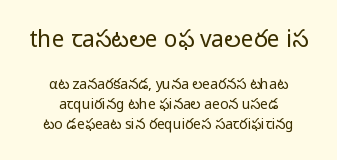
Q: Is the text bold? A: No.
Q: Is the text italic (slanted)? A: No, it is upright.
Q: Is the text underlined? A: No.
Q: How is the paragraph aligned? A: Centered.
Q: Is the spacing between letters normal or unusually wide? A: Normal.
Q: Is the spacing between lines tight, normal or loose? A: Normal.
Q: Which block of text is set in a larger size, the first (top) or the second (bottom)? A: The first (top) one.
